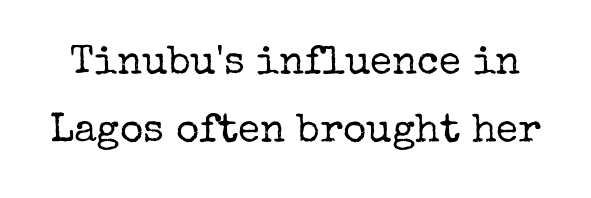
Q: Is the text bold? A: No.
Q: Is the text italic (slanted)? A: No, it is upright.
Q: Is the typeface a serif or a sans-serif typeface? A: Serif.
Q: Is the text underlined? A: No.
Q: Is the spacing between letters normal or unusually wide? A: Normal.
Q: Width (condensed, normal, or wide)? A: Normal.
Q: Stroke contrast? A: Low.
Q: x-height? A: Medium.
Q: Monospaced? A: No.
